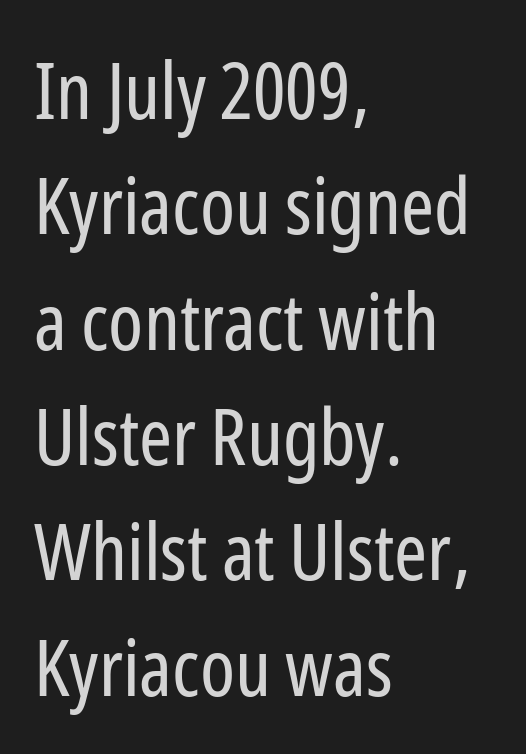
Descender tails drop into unmarked territory. This block has exactly the height ordinary leading produces. The weight tops out at a normal text grade. Leftover space on each line is placed entirely after the last word.
